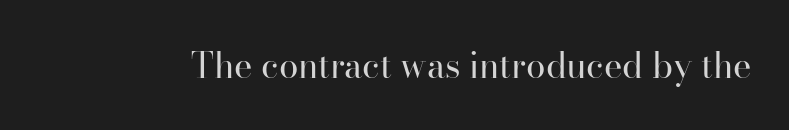
The image shows 35 px regular-weight serif type, upright; set normal letter spacing, not underlined; high stroke contrast and a small x-height.
